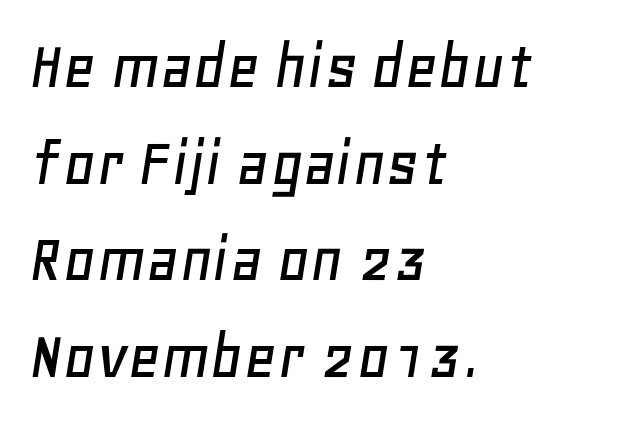
The image shows 71 px text type, italic (leaning right); set left-aligned, normal line spacing (1.36x), normal letter spacing, not underlined; low stroke contrast and a large x-height.
